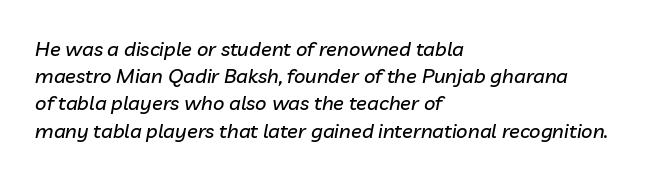
{"italic": "yes", "lean": "right", "slant_degrees": 10, "underline": "no", "align": "left", "line_spacing": "normal", "line_spacing_ratio": 1.36, "letter_spacing": "normal", "letter_spacing_em": 0.0, "glyph_px": 20}
